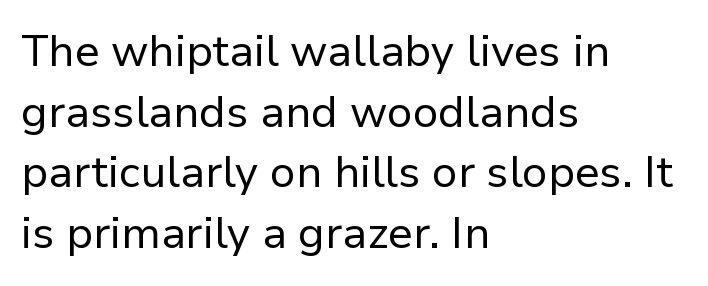
{"serif": "no", "italic": "no", "bold": "no", "weight": "regular", "width": "normal", "stroke_contrast": "low", "x_height": "medium", "monospaced": "no", "underline": "no", "align": "left", "line_spacing": "normal", "line_spacing_ratio": 1.38, "letter_spacing": "normal", "letter_spacing_em": 0.0, "glyph_px": 44}
